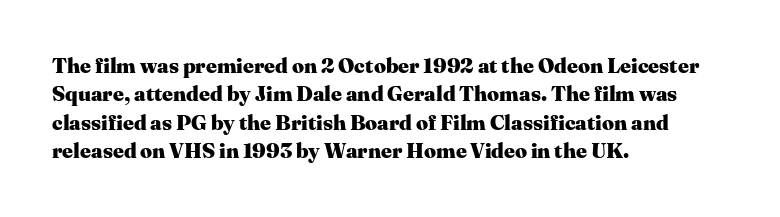
The image shows 21 px bold type, upright; set left-aligned, normal line spacing (1.35x), normal letter spacing, not underlined.
